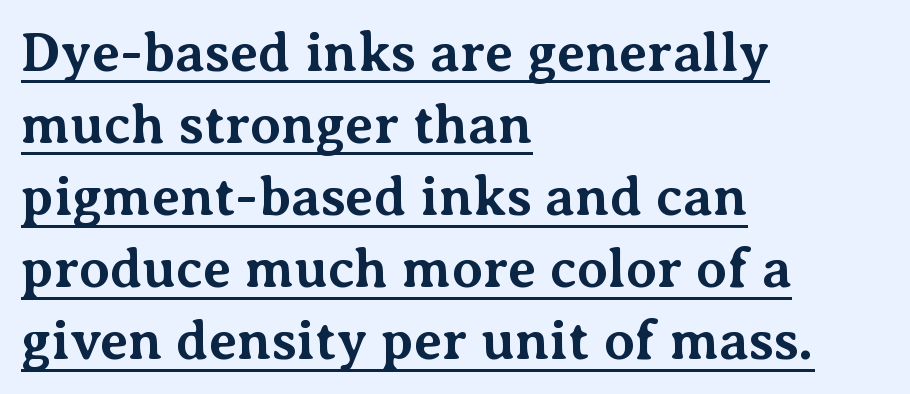
Q: Is the text bold? A: Yes.
Q: Is the text italic (slanted)? A: No, it is upright.
Q: Is the typeface a serif or a sans-serif typeface? A: Serif.
Q: Is the text underlined? A: Yes.
Q: How is the paragraph aligned? A: Left-aligned.
Q: Is the spacing between letters normal or unusually wide? A: Normal.
Q: Is the spacing between lines tight, normal or loose? A: Normal.
Q: Width (condensed, normal, or wide)? A: Normal.
Q: Stroke contrast? A: Medium.
Q: x-height? A: Medium.
Q: Monospaced? A: No.
